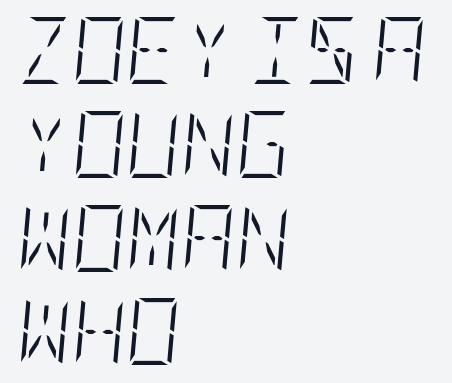
{"italic": "yes", "lean": "right", "slant_degrees": 5, "bold": "no", "weight": "light", "width": "condensed", "stroke_contrast": "low", "x_height": "large", "underline": "no", "align": "left", "line_spacing": "normal", "line_spacing_ratio": 1.4, "letter_spacing": "normal", "letter_spacing_em": 0.0, "glyph_px": 67}
